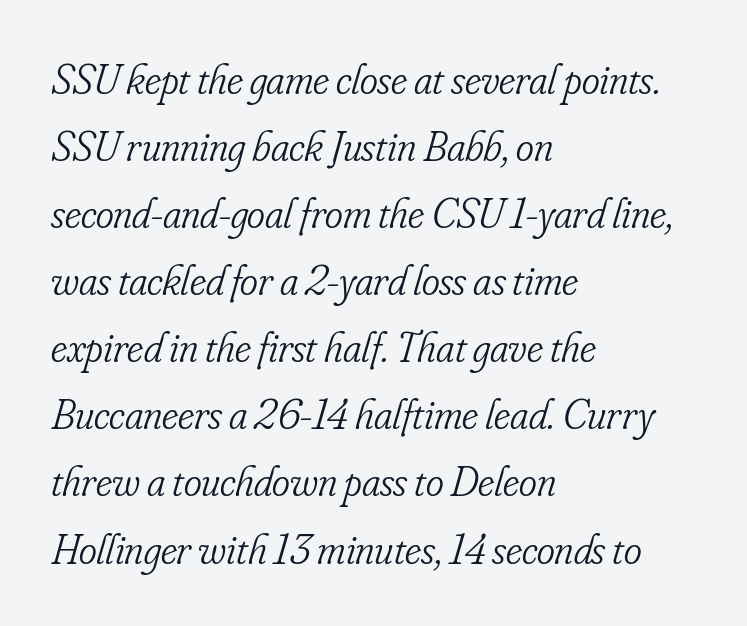
The weight would be labelled regular, book, light, or lighter still. The letters advance in unequal steps, a hallmark of proportional type. Check the space under the baseline: it is left empty. Leftover space on each line is placed entirely after the last word.
